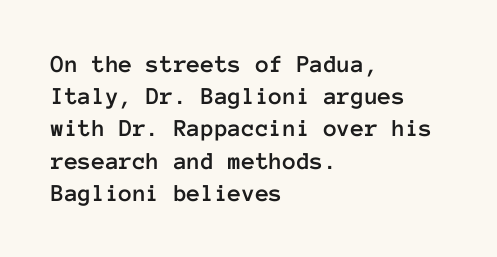
The image shows 25 px text type, upright; set left-aligned, normal line spacing (1.29x), normal letter spacing, not underlined.
